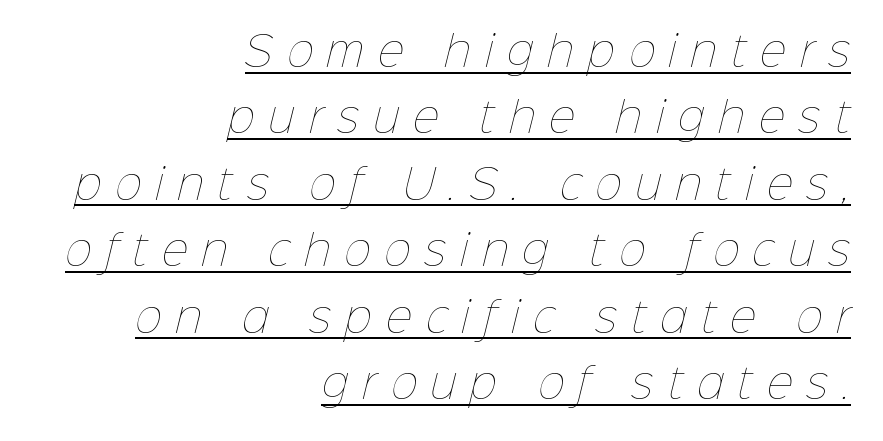
The image shows 41 px thin type; set right-aligned, normal line spacing (1.62x), unusually wide letter spacing (+0.34 em), underlined; low stroke contrast and a medium x-height.
